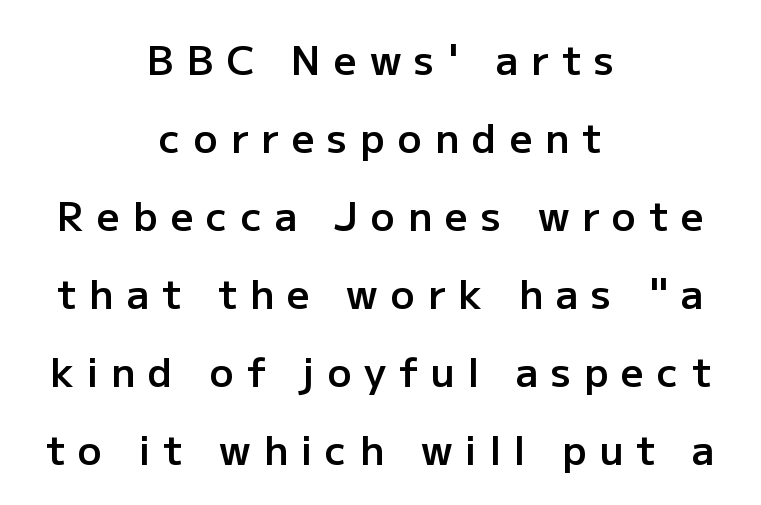
Q: Is the text bold? A: Semi-bold.
Q: Is the text italic (slanted)? A: No, it is upright.
Q: Is the typeface a serif or a sans-serif typeface? A: Sans-serif.
Q: Is the text underlined? A: No.
Q: How is the paragraph aligned? A: Centered.
Q: Is the spacing between letters normal or unusually wide? A: Unusually wide.
Q: Is the spacing between lines tight, normal or loose? A: Loose.
Q: Width (condensed, normal, or wide)? A: Normal.
Q: Stroke contrast? A: Low.
Q: x-height? A: Medium.
Q: Monospaced? A: No.
